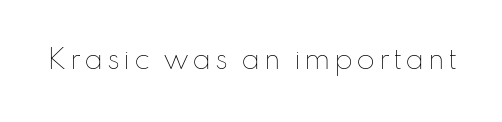
The image shows 27 px text type, upright; set not underlined.
